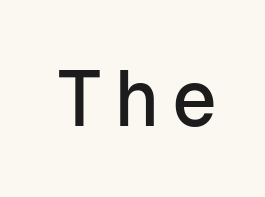
{"serif": "no", "italic": "no", "width": "normal", "stroke_contrast": "low", "x_height": "medium", "monospaced": "yes", "underline": "no", "glyph_px": 78}
